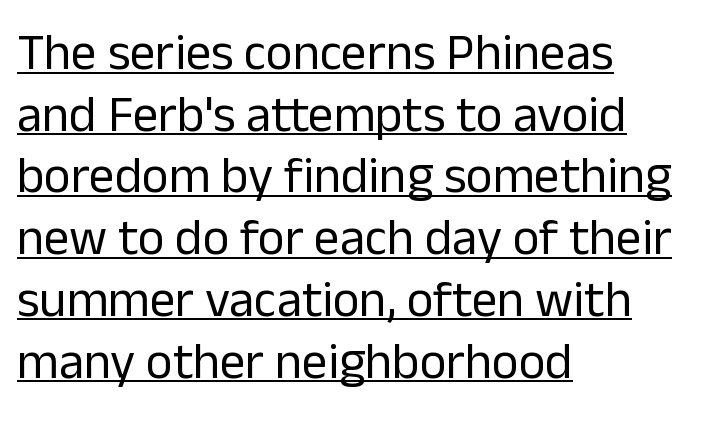
Q: Is the text bold? A: No.
Q: Is the text italic (slanted)? A: No, it is upright.
Q: Is the typeface a serif or a sans-serif typeface? A: Sans-serif.
Q: Is the text underlined? A: Yes.
Q: How is the paragraph aligned? A: Left-aligned.
Q: Is the spacing between letters normal or unusually wide? A: Normal.
Q: Width (condensed, normal, or wide)? A: Normal.
Q: Stroke contrast? A: Low.
Q: x-height? A: Medium.
Q: Monospaced? A: No.
